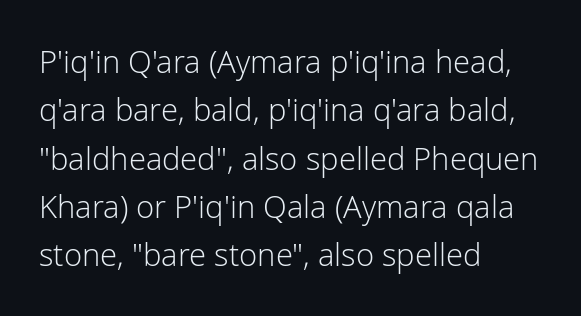
Q: Is the text bold? A: No.
Q: Is the text italic (slanted)? A: No, it is upright.
Q: Is the typeface a serif or a sans-serif typeface? A: Sans-serif.
Q: Is the text underlined? A: No.
Q: How is the paragraph aligned? A: Left-aligned.
Q: Is the spacing between letters normal or unusually wide? A: Normal.
Q: Is the spacing between lines tight, normal or loose? A: Normal.
Q: Width (condensed, normal, or wide)? A: Normal.
Q: Stroke contrast? A: Low.
Q: x-height? A: Medium.
Q: Monospaced? A: No.
